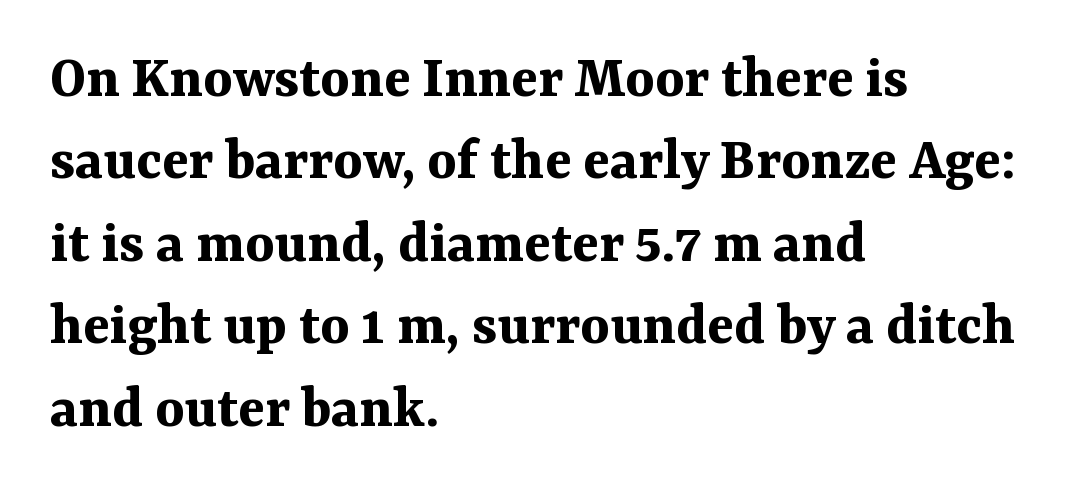
{"serif": "yes", "italic": "no", "bold": "yes", "weight": "bold", "width": "normal", "stroke_contrast": "medium", "x_height": "medium", "monospaced": "no", "underline": "no", "align": "left", "line_spacing": "normal", "line_spacing_ratio": 1.33, "letter_spacing": "normal", "letter_spacing_em": 0.0, "glyph_px": 62}
